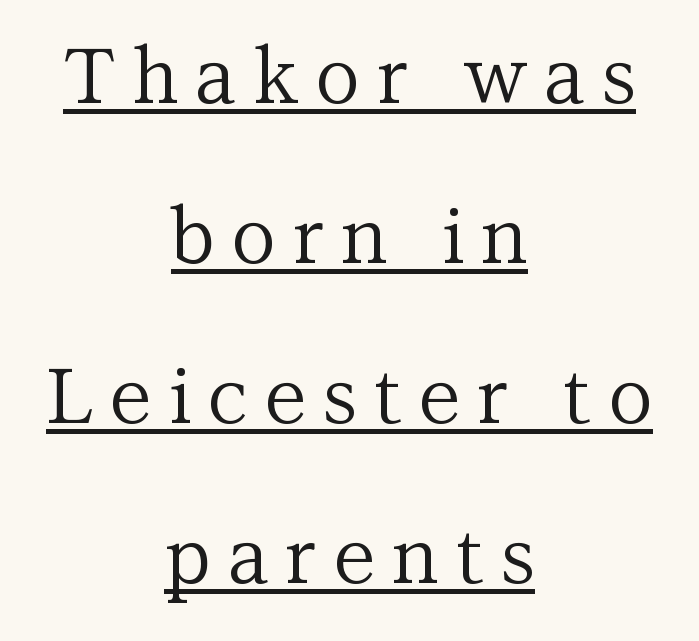
{"serif": "yes", "italic": "no", "bold": "no", "weight": "regular", "width": "normal", "stroke_contrast": "medium", "x_height": "medium", "monospaced": "no", "underline": "yes", "align": "center", "line_spacing": "loose", "line_spacing_ratio": 2.08, "letter_spacing": "wide", "letter_spacing_em": 0.22, "glyph_px": 77}
